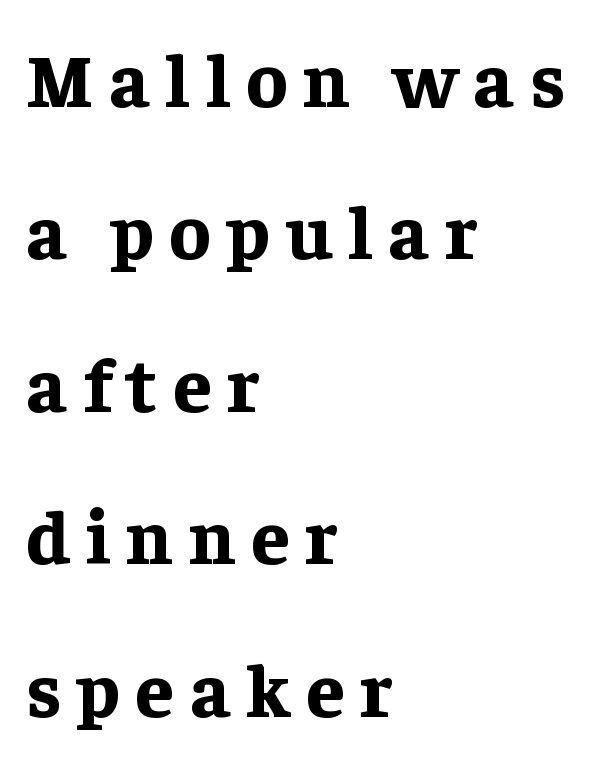
Q: Is the text bold? A: Yes.
Q: Is the text italic (slanted)? A: No, it is upright.
Q: Is the typeface a serif or a sans-serif typeface? A: Serif.
Q: Is the text underlined? A: No.
Q: How is the paragraph aligned? A: Left-aligned.
Q: Is the spacing between letters normal or unusually wide? A: Unusually wide.
Q: Is the spacing between lines tight, normal or loose? A: Loose.
Q: Width (condensed, normal, or wide)? A: Normal.
Q: Stroke contrast? A: Low.
Q: x-height? A: Medium.
Q: Monospaced? A: No.
